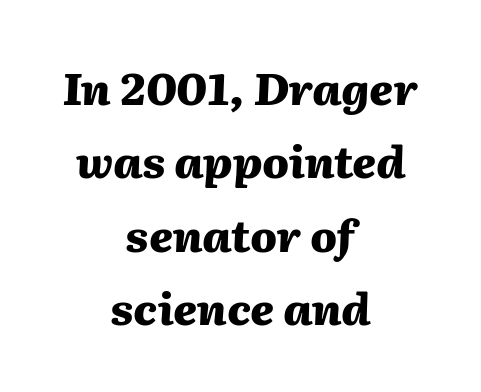
Leading matches the norm, producing a regular column. Stroke thickness is high; the sample reads as a true bold. Compared with ordinary roman type, these characters are visibly tilted. If you folded the block vertically in half, each line would mirror itself in length. Looks like regular typesetting: each glyph gets only the width it needs.
